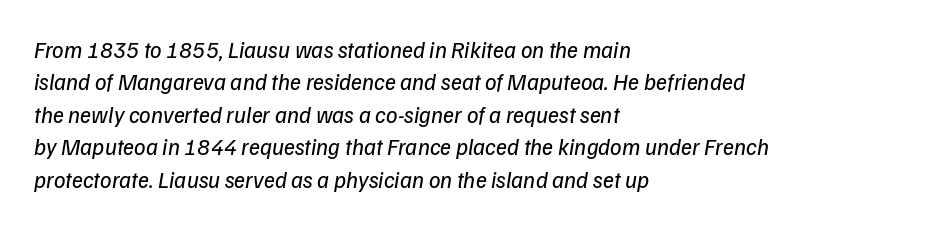
{"italic": "yes", "lean": "right", "slant_degrees": 9, "bold": "no", "underline": "no", "align": "left", "line_spacing": "normal", "line_spacing_ratio": 1.41, "letter_spacing": "normal", "letter_spacing_em": 0.0, "glyph_px": 23}
